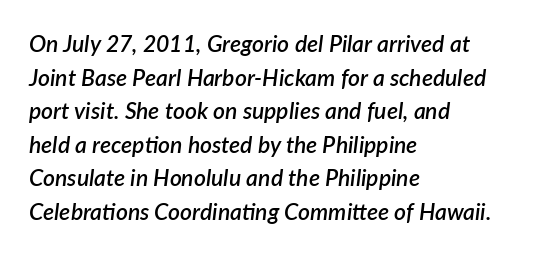
The image shows 23 px text type, italic (leaning right); set left-aligned, normal line spacing (1.46x), normal letter spacing, not underlined.
